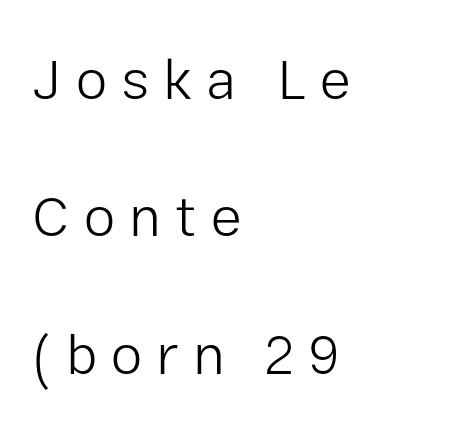
Q: Is the text bold? A: No.
Q: Is the text italic (slanted)? A: No, it is upright.
Q: Is the typeface a serif or a sans-serif typeface? A: Sans-serif.
Q: Is the text underlined? A: No.
Q: How is the paragraph aligned? A: Left-aligned.
Q: Is the spacing between letters normal or unusually wide? A: Unusually wide.
Q: Is the spacing between lines tight, normal or loose? A: Loose.
Q: Width (condensed, normal, or wide)? A: Normal.
Q: Stroke contrast? A: Low.
Q: x-height? A: Medium.
Q: Monospaced? A: No.
